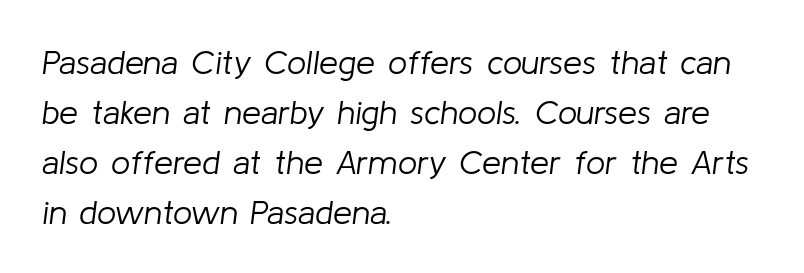
Q: Is the text bold? A: No.
Q: Is the text italic (slanted)? A: Yes, it leans right by about 8 degrees.
Q: Is the text underlined? A: No.
Q: How is the paragraph aligned? A: Left-aligned.
Q: Is the spacing between letters normal or unusually wide? A: Normal.
Q: Is the spacing between lines tight, normal or loose? A: Normal.
Q: Width (condensed, normal, or wide)? A: Normal.
Q: Stroke contrast? A: Low.
Q: x-height? A: Medium.
Q: Monospaced? A: No.
